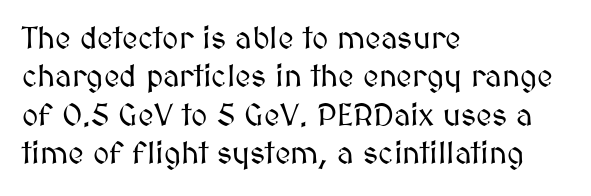
{"italic": "no", "width": "normal", "stroke_contrast": "medium", "x_height": "medium", "monospaced": "no", "underline": "no", "align": "left", "line_spacing_ratio": 1.24, "letter_spacing": "normal", "letter_spacing_em": 0.0, "glyph_px": 31}
